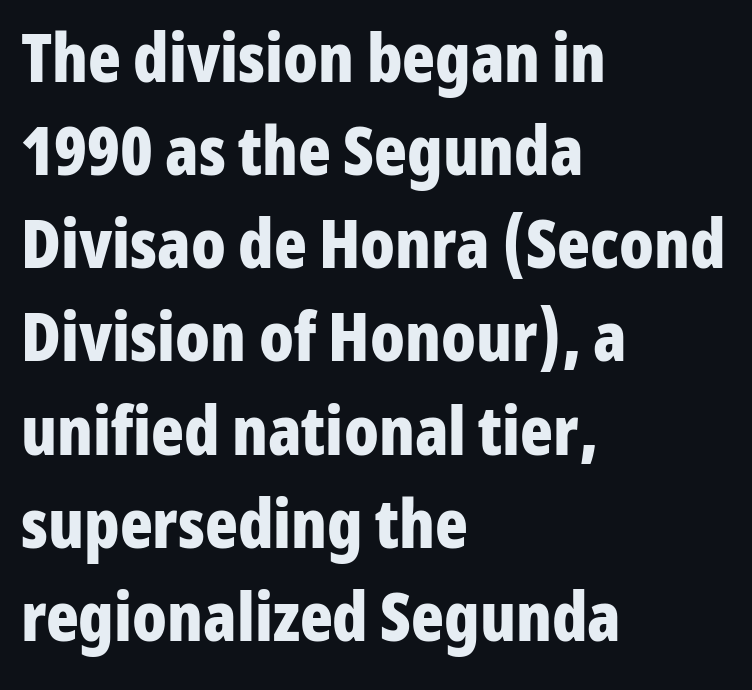
Q: Is the text bold? A: Yes.
Q: Is the text italic (slanted)? A: No, it is upright.
Q: Is the typeface a serif or a sans-serif typeface? A: Sans-serif.
Q: Is the text underlined? A: No.
Q: How is the paragraph aligned? A: Left-aligned.
Q: Is the spacing between letters normal or unusually wide? A: Normal.
Q: Is the spacing between lines tight, normal or loose? A: Normal.
Q: Width (condensed, normal, or wide)? A: Condensed.
Q: Stroke contrast? A: Low.
Q: x-height? A: Medium.
Q: Monospaced? A: No.
